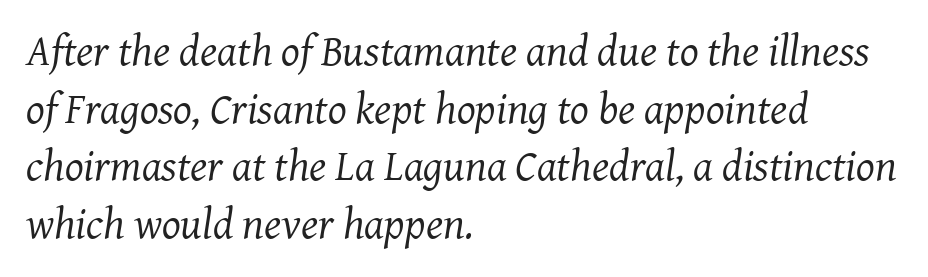
The image shows 44 px regular-weight serif type, italic (leaning right); set left-aligned, normal line spacing (1.31x), normal letter spacing, not underlined; medium stroke contrast and a medium x-height.
